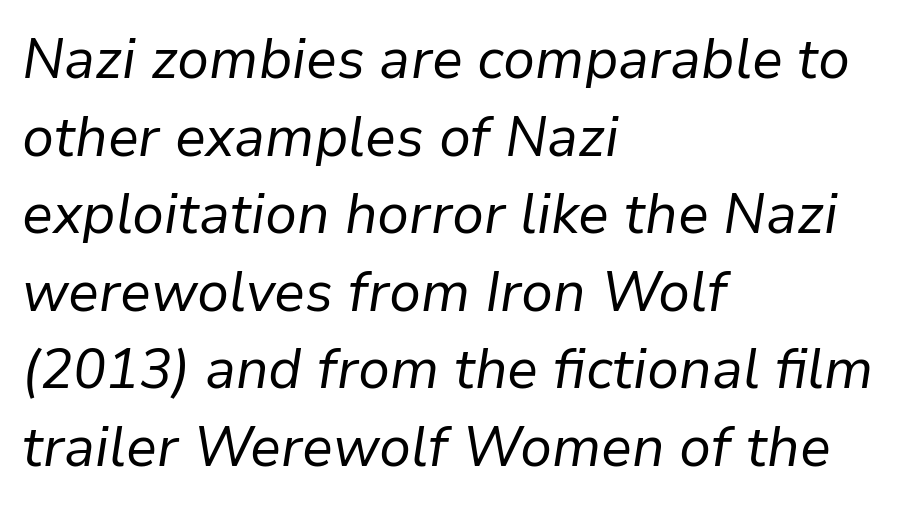
Q: Is the text bold? A: No.
Q: Is the text italic (slanted)? A: Yes, it leans right by about 9 degrees.
Q: Is the text underlined? A: No.
Q: How is the paragraph aligned? A: Left-aligned.
Q: Is the spacing between letters normal or unusually wide? A: Normal.
Q: Is the spacing between lines tight, normal or loose? A: Normal.
Q: Width (condensed, normal, or wide)? A: Normal.
Q: Stroke contrast? A: Low.
Q: x-height? A: Medium.
Q: Monospaced? A: No.
